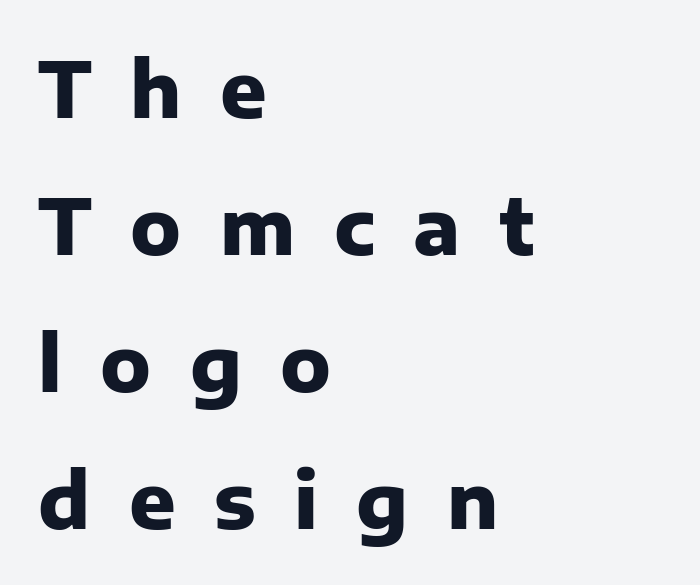
{"serif": "no", "italic": "no", "bold": "yes", "weight": "heavy", "width": "normal", "stroke_contrast": "low", "x_height": "medium", "monospaced": "no", "underline": "no", "align": "left", "line_spacing_ratio": 1.78, "letter_spacing": "wide", "letter_spacing_em": 0.5, "glyph_px": 77}
